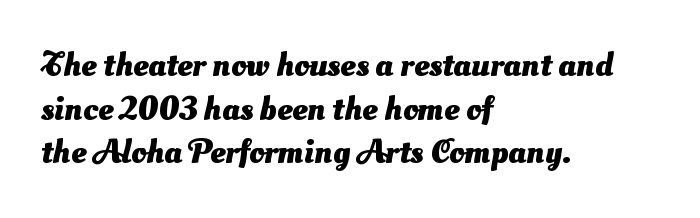
The image shows 34 px heavy sans-serif type; set left-aligned, normal line spacing (1.28x), normal letter spacing, not underlined; medium stroke contrast and a small x-height.
